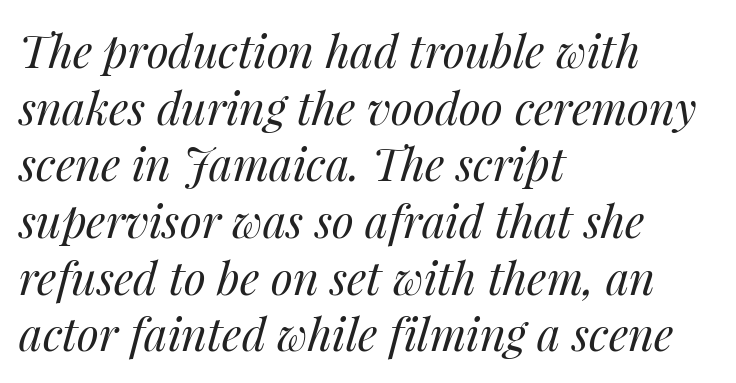
The image shows 45 px regular-weight type, italic (leaning right); set left-aligned, normal line spacing (1.26x), normal letter spacing, not underlined; medium stroke contrast and a medium x-height.
